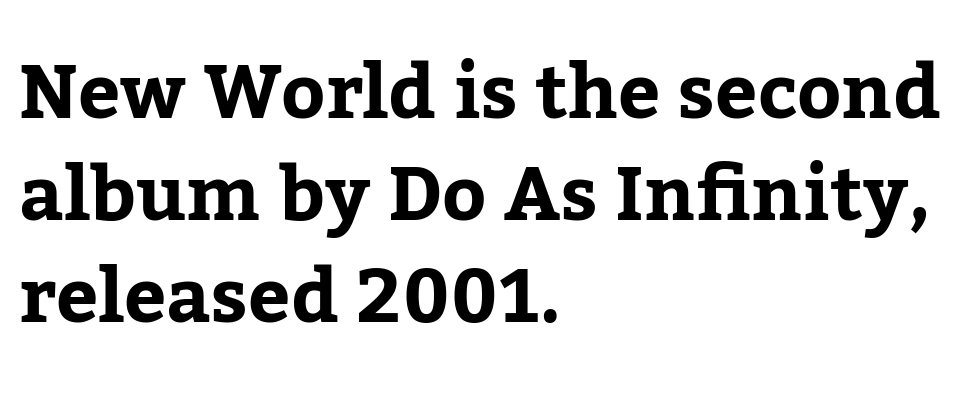
The image shows 75 px bold serif type, upright; set left-aligned, normal line spacing (1.36x), normal letter spacing, not underlined; low stroke contrast and a medium x-height.
